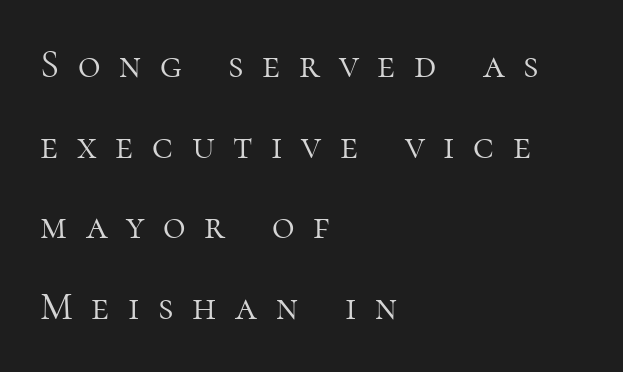
The letters stand upright; this is a roman face. Line beginnings align vertically; line endings do not. Rule under the text: the space is simply empty. This is not heavy type; no bold has been used. If you measured baseline to baseline, you'd find a long distance.
